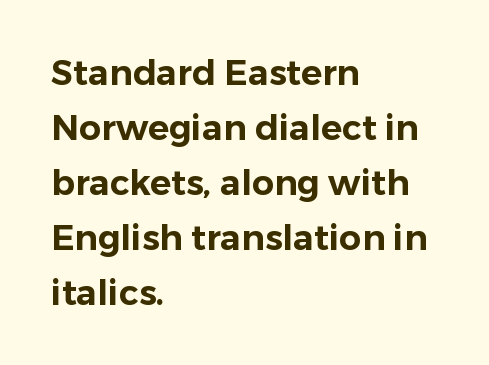
Q: Is the text italic (slanted)? A: No, it is upright.
Q: Is the typeface a serif or a sans-serif typeface? A: Sans-serif.
Q: Is the text underlined? A: No.
Q: How is the paragraph aligned? A: Left-aligned.
Q: Is the spacing between letters normal or unusually wide? A: Normal.
Q: Is the spacing between lines tight, normal or loose? A: Normal.
Q: Width (condensed, normal, or wide)? A: Normal.
Q: Stroke contrast? A: Low.
Q: x-height? A: Medium.
Q: Monospaced? A: No.
